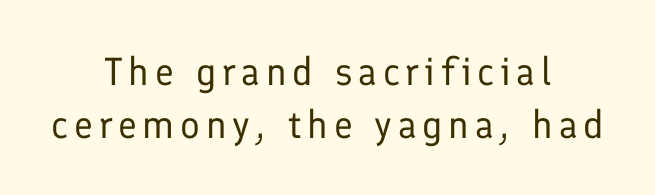
{"serif": "no", "italic": "no", "bold": "no", "weight": "regular", "width": "normal", "stroke_contrast": "low", "x_height": "medium", "monospaced": "no", "underline": "no", "align": "center", "line_spacing": "normal", "line_spacing_ratio": 1.35, "glyph_px": 39}
